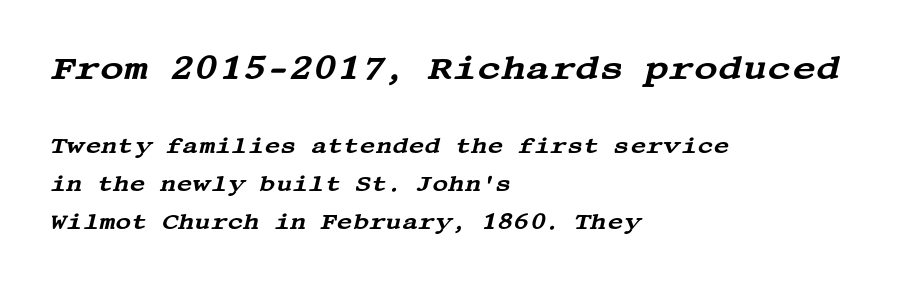
{"serif": "yes", "italic": "yes", "lean": "right", "slant_degrees": 13, "width": "wide", "stroke_contrast": "medium", "x_height": "large", "underline": "no", "align": "left", "line_spacing_ratio": 1.74, "letter_spacing": "normal", "letter_spacing_em": 0.0, "larger_block": "first", "size_ratio": 1.5, "glyph_px": 33}
